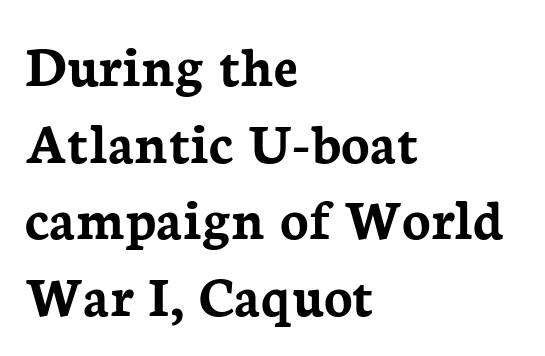
The image shows 59 px semibold serif type, upright; set left-aligned, normal line spacing (1.3x), normal letter spacing, not underlined; low stroke contrast and a medium x-height.
